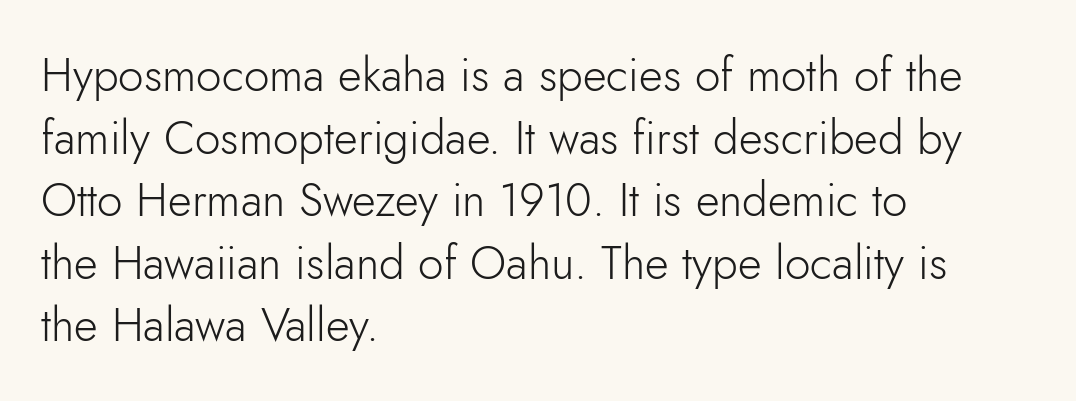
The image shows 46 px light sans-serif type, upright; set left-aligned, normal line spacing (1.36x), normal letter spacing, not underlined; low stroke contrast and a small x-height.
